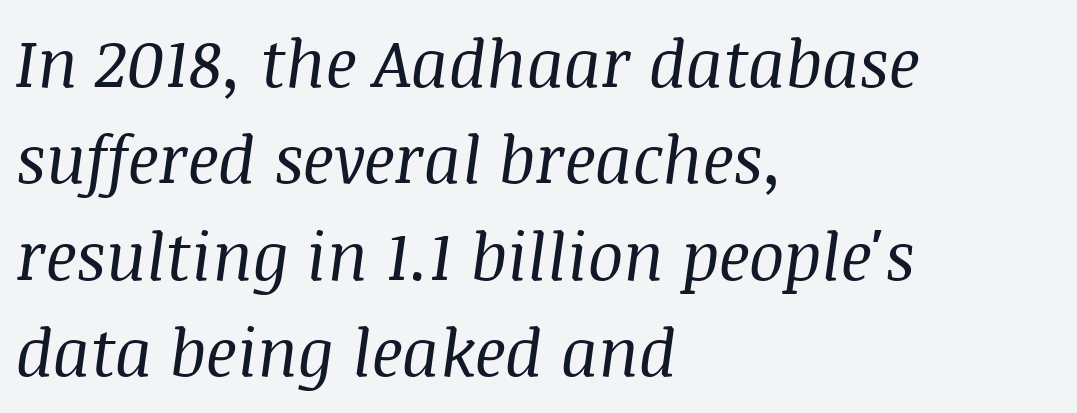
The passage shown is not underscored anywhere. Between one letter and the next there's only the usual sliver of space. Typographically, this falls in the serif category. Counters stay open thanks to moderate or lighter strokes. You can tell it's italic because the verticals aren't actually vertical.
